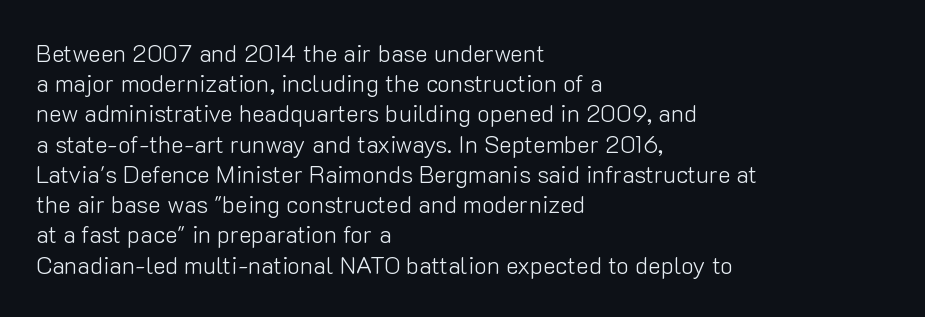
{"italic": "no", "bold": "no", "underline": "no", "align": "left", "line_spacing": "normal", "line_spacing_ratio": 1.26, "letter_spacing": "normal", "letter_spacing_em": 0.0, "glyph_px": 24}
